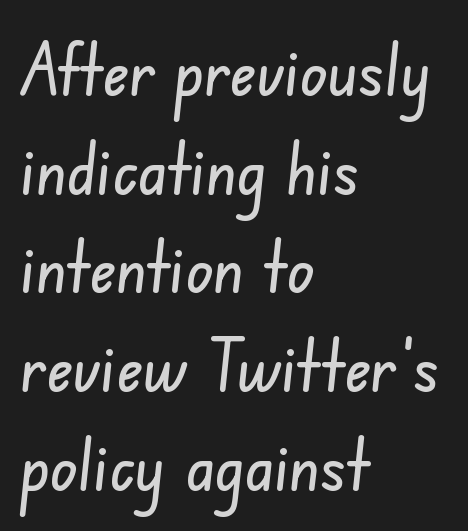
Q: Is the typeface a serif or a sans-serif typeface? A: Sans-serif.
Q: Is the text underlined? A: No.
Q: How is the paragraph aligned? A: Left-aligned.
Q: Is the spacing between letters normal or unusually wide? A: Normal.
Q: Is the spacing between lines tight, normal or loose? A: Normal.
Q: Width (condensed, normal, or wide)? A: Condensed.
Q: Stroke contrast? A: Low.
Q: x-height? A: Small.
Q: Monospaced? A: No.
